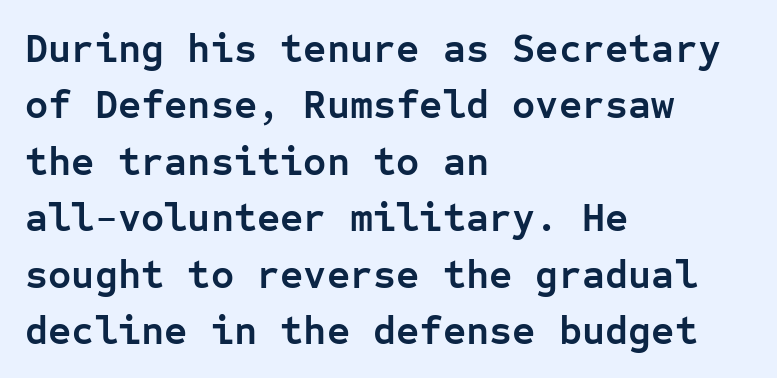
The image shows 40 px semibold sans-serif type, upright, monospaced; set left-aligned, normal line spacing (1.41x), normal letter spacing, not underlined; low stroke contrast and a medium x-height.
